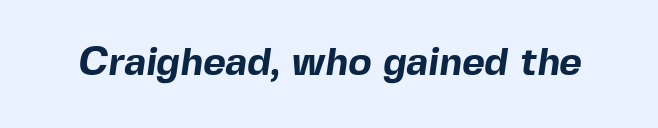
The image shows 39 px bold sans-serif type; set normal letter spacing, not underlined; a medium x-height.
